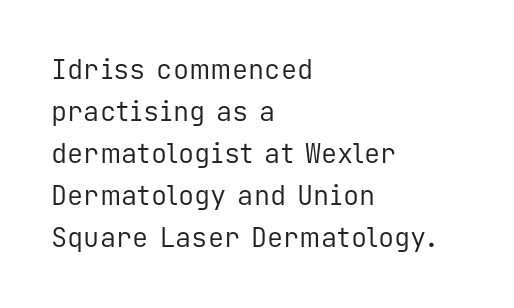
Q: Is the text bold? A: No.
Q: Is the text italic (slanted)? A: No, it is upright.
Q: Is the text underlined? A: No.
Q: How is the paragraph aligned? A: Left-aligned.
Q: Is the spacing between letters normal or unusually wide? A: Normal.
Q: Is the spacing between lines tight, normal or loose? A: Normal.
